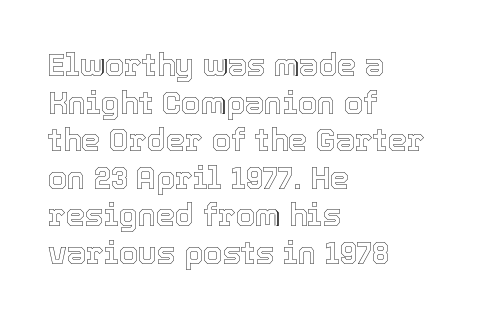
{"italic": "no", "width": "normal", "x_height": "medium", "monospaced": "no", "underline": "no", "align": "left", "line_spacing_ratio": 1.21, "letter_spacing": "normal", "letter_spacing_em": 0.0, "glyph_px": 31}
